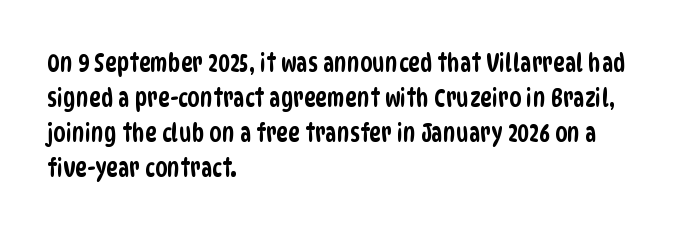
{"underline": "no", "align": "left", "line_spacing": "normal", "line_spacing_ratio": 1.4, "letter_spacing": "normal", "letter_spacing_em": 0.0, "glyph_px": 25}
